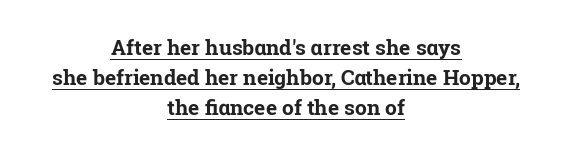
No italicization has been applied; the sample stays upright. The string is rendered with underlining switched on. Honestly, the row spacing looks completely unremarkable. The horizontal fit of the characters is conventional and even.
